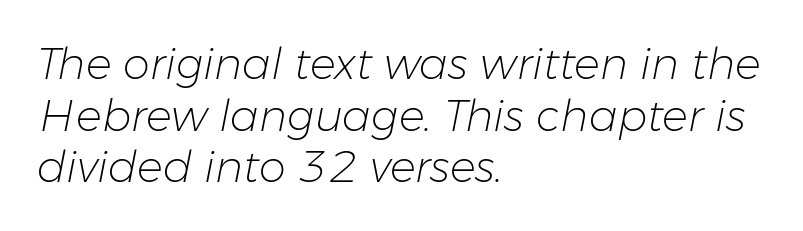
A typesetter would mark this as italic. The area under the type is left untouched. Typeset ragged right — the left edge is the straight one. The passage shown is typed in a proportional face where columns would drift. The strokes are not fattened; the text isn't bold. Glyph-to-glyph distance matches everyday printed text.
